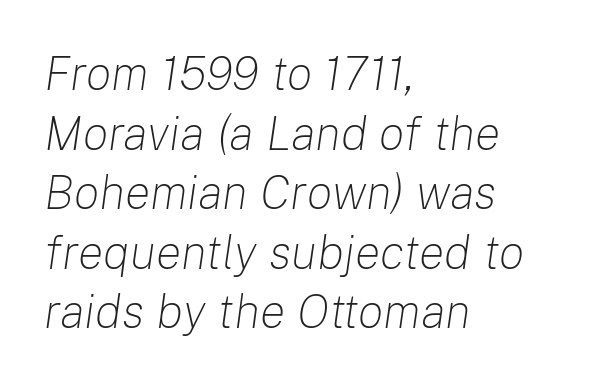
Q: Is the text bold? A: No.
Q: Is the text italic (slanted)? A: Yes, it leans right by about 8 degrees.
Q: Is the text underlined? A: No.
Q: How is the paragraph aligned? A: Left-aligned.
Q: Is the spacing between letters normal or unusually wide? A: Normal.
Q: Width (condensed, normal, or wide)? A: Normal.
Q: Stroke contrast? A: Low.
Q: x-height? A: Medium.
Q: Monospaced? A: No.
